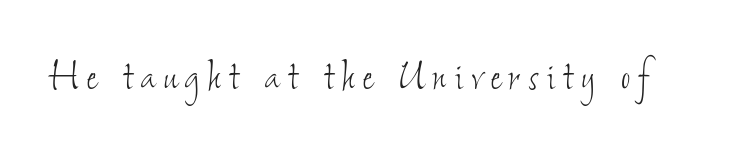
{"bold": "no", "weight": "thin", "width": "condensed", "stroke_contrast": "low", "x_height": "small", "monospaced": "no", "underline": "no", "glyph_px": 50}
